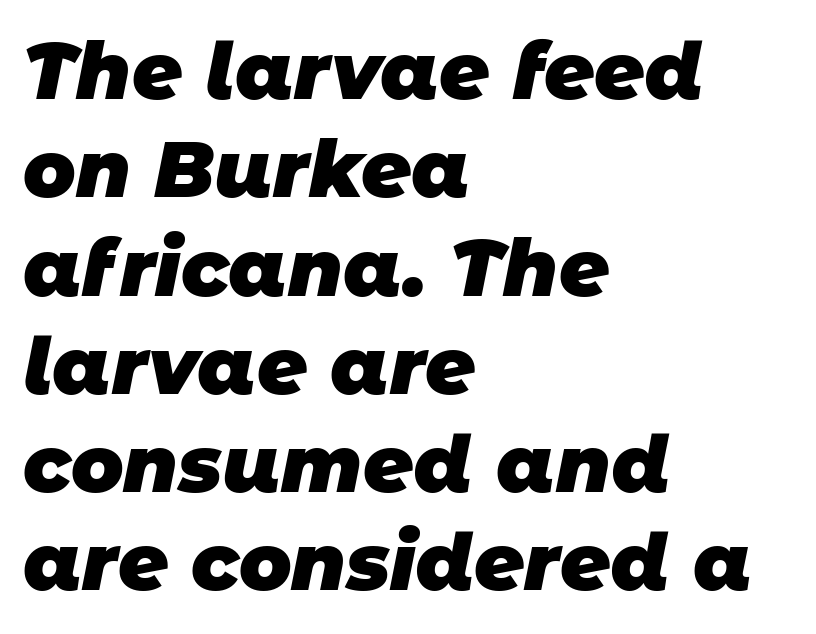
{"serif": "no", "bold": "yes", "weight": "heavy", "width": "normal", "stroke_contrast": "low", "x_height": "large", "monospaced": "no", "underline": "no", "align": "left", "line_spacing": "normal", "line_spacing_ratio": 1.26, "letter_spacing": "normal", "letter_spacing_em": 0.0, "glyph_px": 78}
